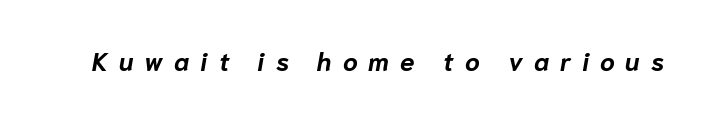
The image shows 26 px bold type, italic (leaning right); set unusually wide letter spacing (+0.42 em), not underlined.
